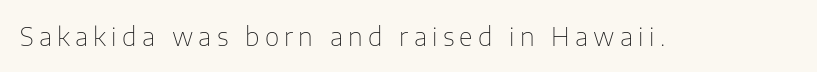
Q: Is the text bold? A: No.
Q: Is the text italic (slanted)? A: No, it is upright.
Q: Is the text underlined? A: No.
Q: Is the spacing between letters normal or unusually wide? A: Unusually wide.
